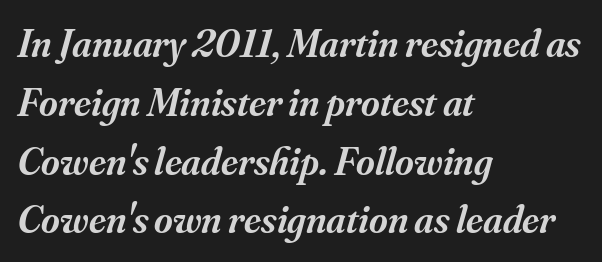
{"serif": "yes", "italic": "yes", "lean": "right", "slant_degrees": 16, "bold": "semi", "weight": "semibold", "width": "normal", "stroke_contrast": "medium", "x_height": "small", "monospaced": "no", "underline": "no", "align": "left", "line_spacing": "normal", "line_spacing_ratio": 1.47, "letter_spacing": "normal", "letter_spacing_em": 0.0, "glyph_px": 40}
